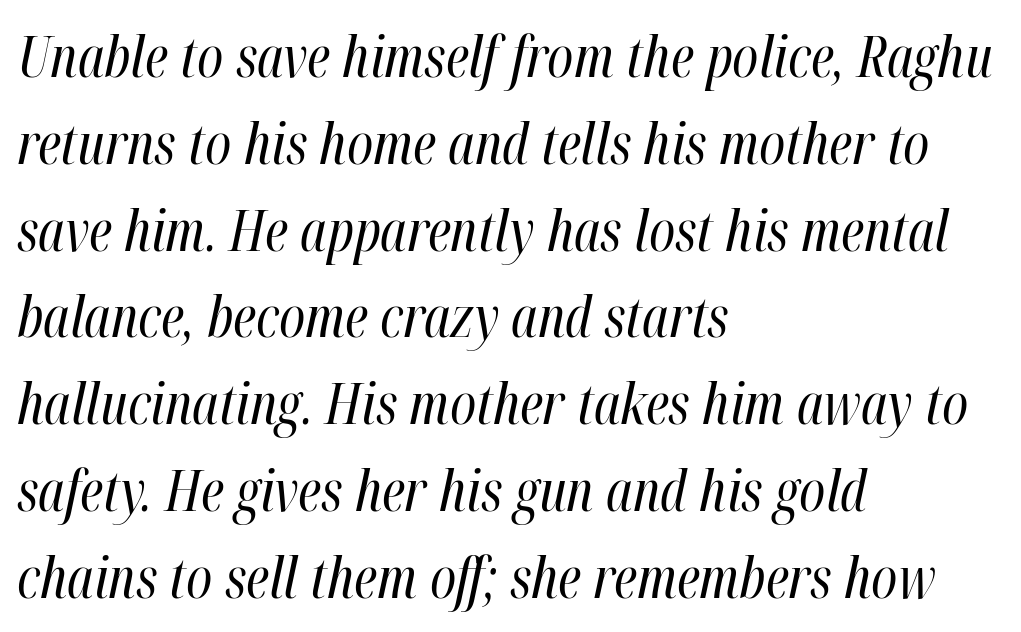
Q: Is the text bold? A: No.
Q: Is the text italic (slanted)? A: Yes, it leans right by about 12 degrees.
Q: Is the text underlined? A: No.
Q: How is the paragraph aligned? A: Left-aligned.
Q: Is the spacing between letters normal or unusually wide? A: Normal.
Q: Is the spacing between lines tight, normal or loose? A: Normal.
Q: Width (condensed, normal, or wide)? A: Condensed.
Q: Stroke contrast? A: High.
Q: x-height? A: Medium.
Q: Monospaced? A: No.
